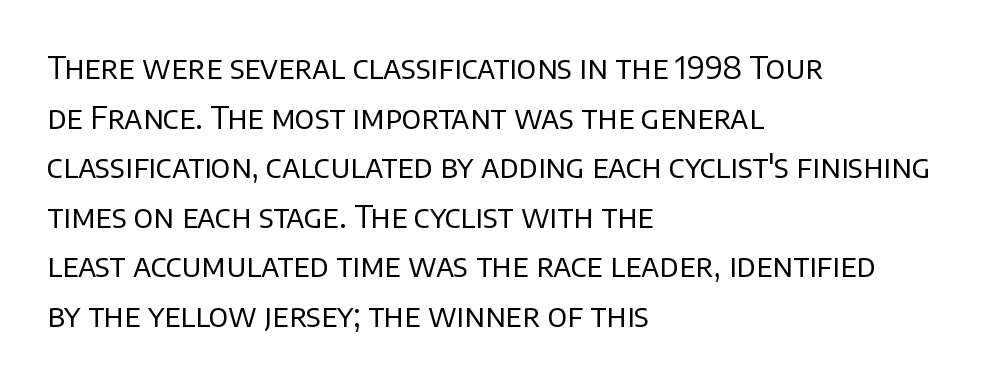
The image shows 31 px regular-weight sans-serif type, upright; set left-aligned, normal line spacing (1.6x), normal letter spacing, not underlined; low stroke contrast and a large x-height.
